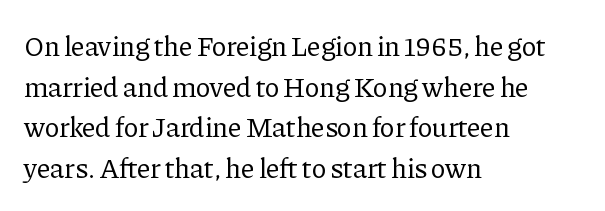
{"serif": "yes", "italic": "no", "bold": "no", "weight": "regular", "width": "normal", "stroke_contrast": "low", "x_height": "medium", "monospaced": "no", "underline": "no", "align": "left", "line_spacing": "normal", "line_spacing_ratio": 1.45, "letter_spacing": "normal", "letter_spacing_em": 0.0, "glyph_px": 28}
